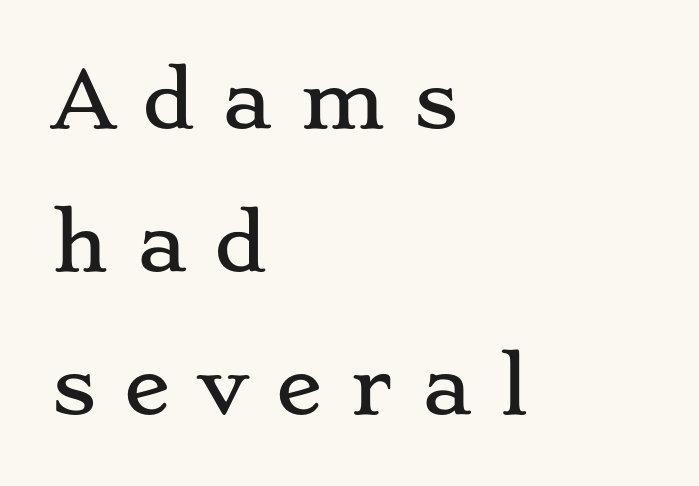
{"serif": "yes", "italic": "no", "width": "wide", "stroke_contrast": "low", "x_height": "small", "monospaced": "no", "underline": "no", "align": "left", "line_spacing_ratio": 1.86, "letter_spacing": "wide", "letter_spacing_em": 0.36, "glyph_px": 77}
